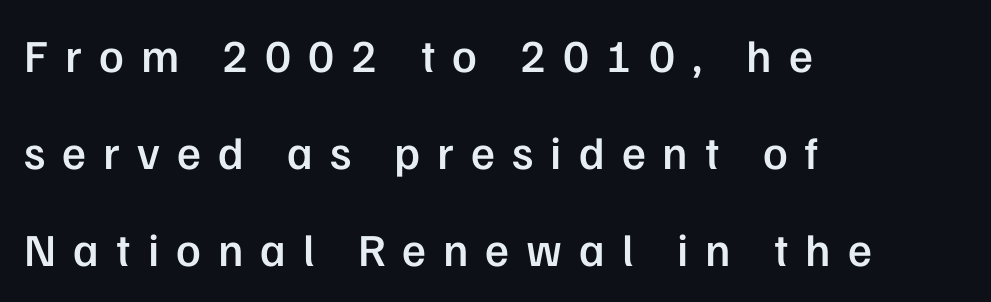
{"serif": "no", "italic": "no", "bold": "semi", "weight": "semibold", "width": "normal", "stroke_contrast": "low", "x_height": "medium", "monospaced": "no", "underline": "no", "align": "left", "line_spacing": "loose", "line_spacing_ratio": 2.11, "letter_spacing": "wide", "letter_spacing_em": 0.37, "glyph_px": 46}
